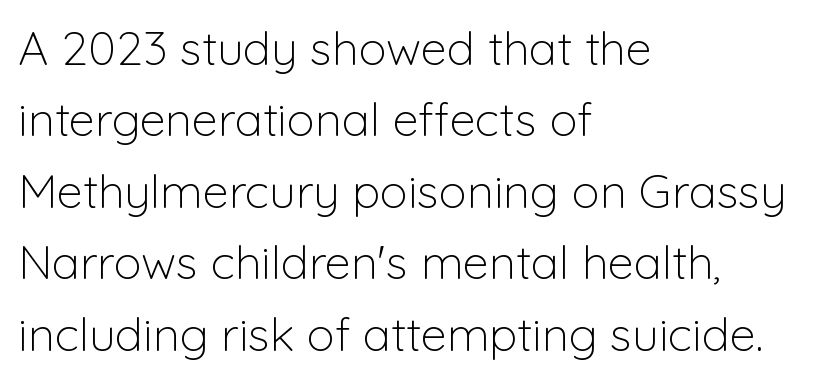
Q: Is the text bold? A: No.
Q: Is the text italic (slanted)? A: No, it is upright.
Q: Is the typeface a serif or a sans-serif typeface? A: Sans-serif.
Q: Is the text underlined? A: No.
Q: How is the paragraph aligned? A: Left-aligned.
Q: Is the spacing between letters normal or unusually wide? A: Normal.
Q: Is the spacing between lines tight, normal or loose? A: Normal.
Q: Width (condensed, normal, or wide)? A: Normal.
Q: Stroke contrast? A: Low.
Q: x-height? A: Medium.
Q: Monospaced? A: No.
